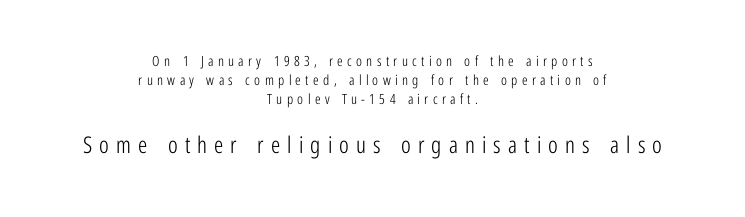
The letterforms stand isolated, each surrounded by extra space. The foot of each line stays bare and open. Heft: none added — not bold. The leading is moderate, giving the passage an even texture.
